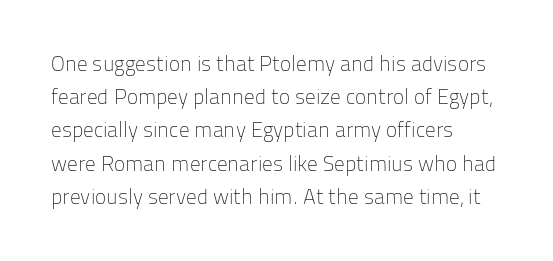
Q: Is the text bold? A: No.
Q: Is the text italic (slanted)? A: No, it is upright.
Q: Is the text underlined? A: No.
Q: How is the paragraph aligned? A: Left-aligned.
Q: Is the spacing between letters normal or unusually wide? A: Normal.
Q: Is the spacing between lines tight, normal or loose? A: Normal.
